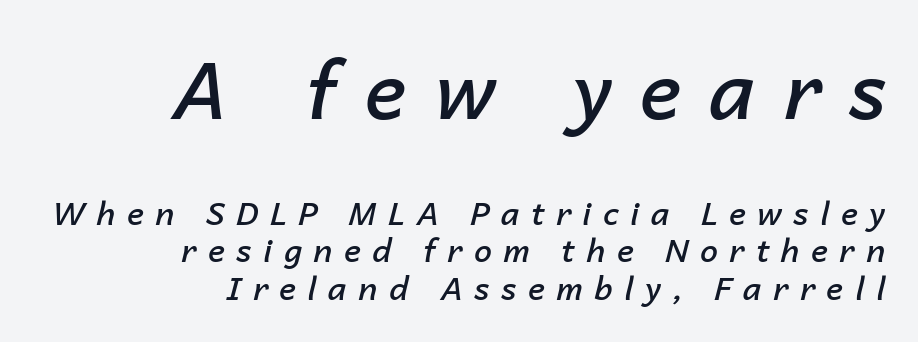
The image shows 79 px semibold type, italic (leaning right); set right-aligned, line spacing 1.17x, unusually wide letter spacing (+0.36 em), not underlined; the first (top) block is 2.47x larger; low stroke contrast and a medium x-height.
